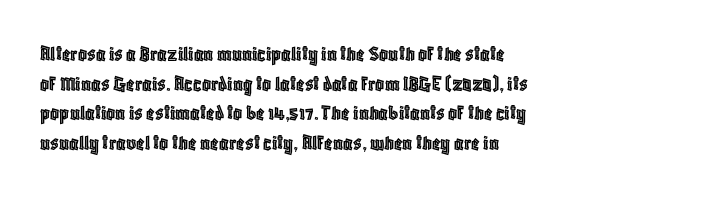
The passage shown stacks its lines at a standard gap. Look at the tracking — it's just the regular setting, nothing added. A typesetter would mark this as roman, not italic. Underlining? Definitely not there. One-word summary of the alignment: left.
